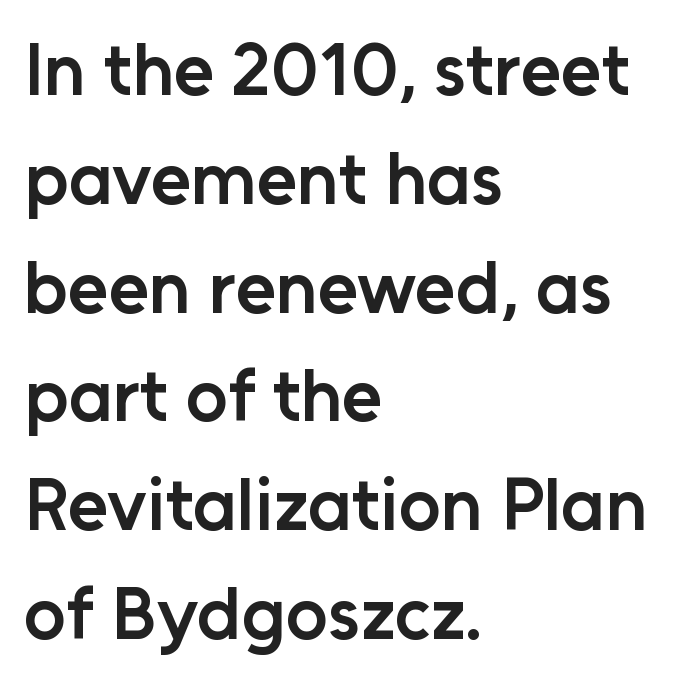
Q: Is the text bold? A: Semi-bold.
Q: Is the text italic (slanted)? A: No, it is upright.
Q: Is the typeface a serif or a sans-serif typeface? A: Sans-serif.
Q: Is the text underlined? A: No.
Q: How is the paragraph aligned? A: Left-aligned.
Q: Is the spacing between letters normal or unusually wide? A: Normal.
Q: Is the spacing between lines tight, normal or loose? A: Normal.
Q: Width (condensed, normal, or wide)? A: Normal.
Q: Stroke contrast? A: Low.
Q: x-height? A: Medium.
Q: Monospaced? A: No.
